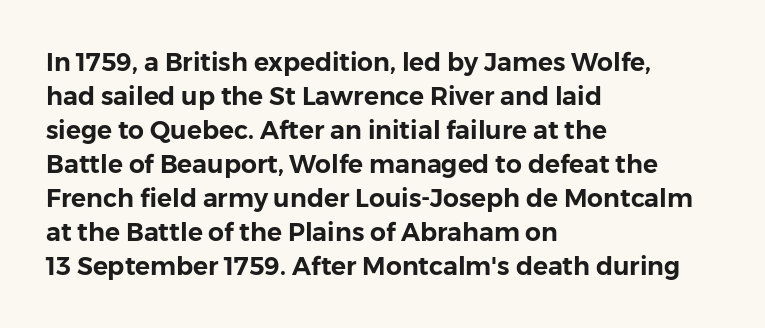
Q: Is the text italic (slanted)? A: No, it is upright.
Q: Is the text underlined? A: No.
Q: How is the paragraph aligned? A: Left-aligned.
Q: Is the spacing between letters normal or unusually wide? A: Normal.
Q: Is the spacing between lines tight, normal or loose? A: Normal.
